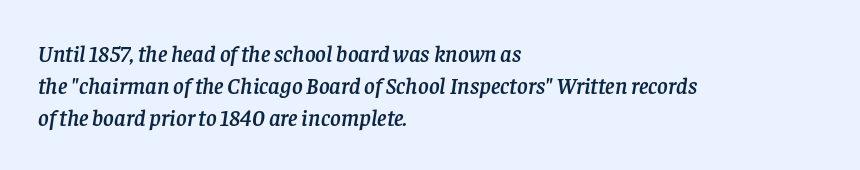
The image shows 23 px text type, italic (leaning right); set left-aligned, normal line spacing (1.4x), normal letter spacing, not underlined.
